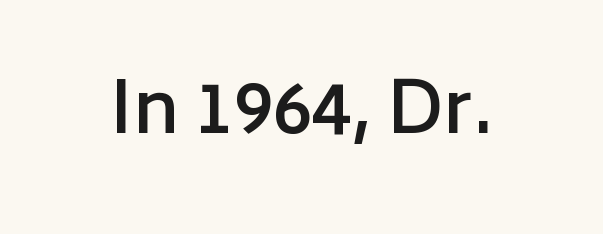
The image shows 71 px semibold sans-serif type, upright; set normal letter spacing, not underlined; low stroke contrast and a medium x-height.
